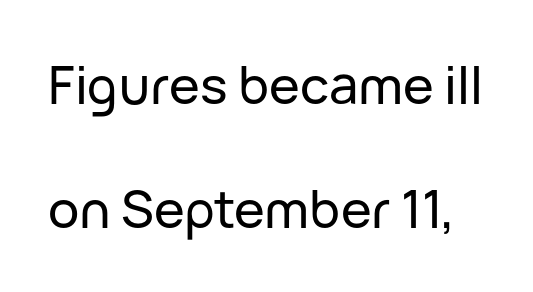
{"serif": "no", "italic": "no", "width": "normal", "stroke_contrast": "low", "x_height": "medium", "monospaced": "no", "underline": "no", "line_spacing": "loose", "line_spacing_ratio": 2.38, "letter_spacing": "normal", "letter_spacing_em": 0.0, "glyph_px": 52}
